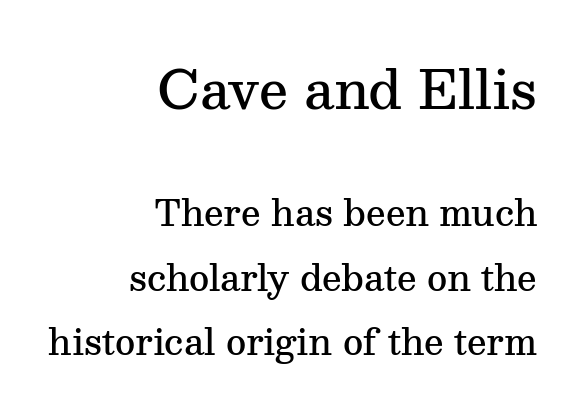
The image shows 52 px semibold serif type, upright; set right-aligned, line spacing 1.85x, normal letter spacing, not underlined; the first (top) block is 1.49x larger; medium stroke contrast and a medium x-height.
